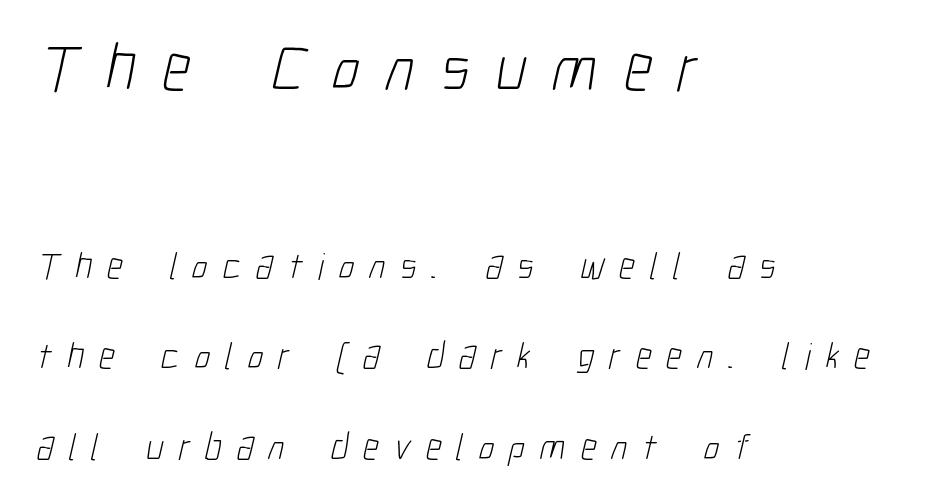
Q: Is the text bold? A: No.
Q: Is the typeface a serif or a sans-serif typeface? A: Sans-serif.
Q: Is the text underlined? A: No.
Q: How is the paragraph aligned? A: Left-aligned.
Q: Is the spacing between letters normal or unusually wide? A: Unusually wide.
Q: Is the spacing between lines tight, normal or loose? A: Loose.
Q: Which block of text is set in a larger size, the first (top) or the second (bottom)? A: The first (top) one.
Q: Width (condensed, normal, or wide)? A: Condensed.
Q: Stroke contrast? A: Low.
Q: x-height? A: Medium.
Q: Monospaced? A: No.
